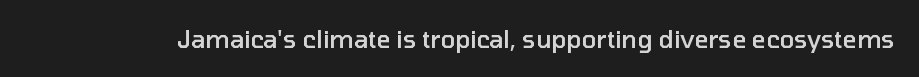
{"italic": "no", "bold": "semi", "underline": "no", "letter_spacing": "normal", "letter_spacing_em": 0.0, "glyph_px": 24}
